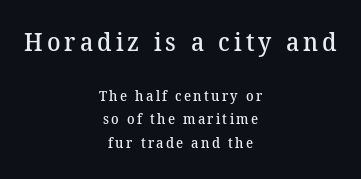
{"bold": "semi", "underline": "no", "align": "center", "line_spacing": "normal", "line_spacing_ratio": 1.67, "larger_block": "first", "size_ratio": 1.79, "glyph_px": 25}
